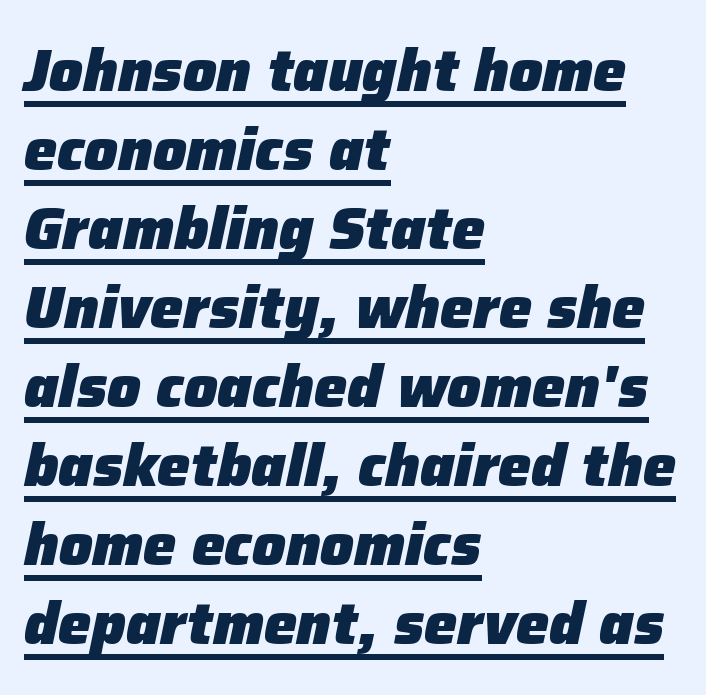
Q: Is the text bold? A: Yes.
Q: Is the text italic (slanted)? A: Yes, it leans right by about 12 degrees.
Q: Is the text underlined? A: Yes.
Q: How is the paragraph aligned? A: Left-aligned.
Q: Is the spacing between letters normal or unusually wide? A: Normal.
Q: Is the spacing between lines tight, normal or loose? A: Normal.
Q: Width (condensed, normal, or wide)? A: Normal.
Q: Stroke contrast? A: Low.
Q: x-height? A: Medium.
Q: Monospaced? A: No.
